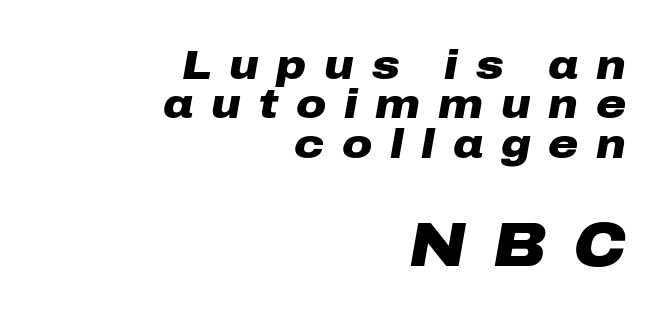
Q: Is the text bold? A: Yes.
Q: Is the text italic (slanted)? A: Yes, it leans right by about 10 degrees.
Q: Is the text underlined? A: No.
Q: How is the paragraph aligned? A: Right-aligned.
Q: Is the spacing between letters normal or unusually wide? A: Unusually wide.
Q: Is the spacing between lines tight, normal or loose? A: Tight.
Q: Which block of text is set in a larger size, the first (top) or the second (bottom)? A: The second (bottom) one.
Q: Width (condensed, normal, or wide)? A: Wide.
Q: Stroke contrast? A: Low.
Q: x-height? A: Medium.
Q: Monospaced? A: No.
